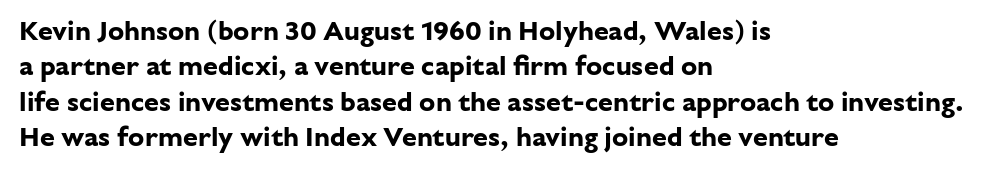
{"italic": "no", "bold": "yes", "underline": "no", "align": "left", "line_spacing": "normal", "line_spacing_ratio": 1.31, "letter_spacing": "normal", "letter_spacing_em": 0.0, "glyph_px": 27}
